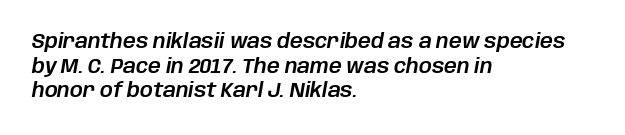
The image shows 20 px text type, italic (leaning right); set left-aligned, line spacing 1.23x, normal letter spacing, not underlined.
